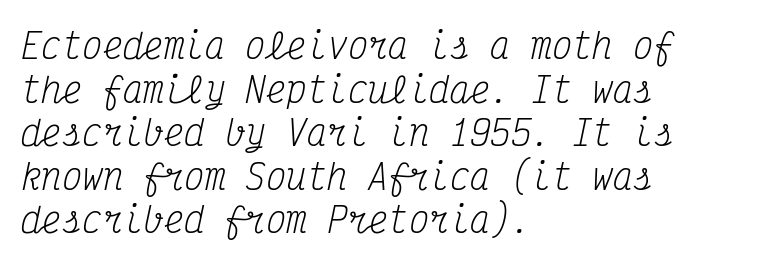
If you measured baseline to baseline, you'd find a middling distance. Characters follow at the spacing the type designer built in. Descender tails drop into unmarked territory. Teacher's note: observe the even left margin — that is flush-left alignment.
